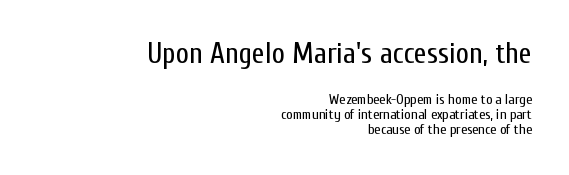
The image shows 29 px regular-weight, condensed sans-serif type, upright; set right-aligned, tight line spacing (1.06x), normal letter spacing, not underlined; the first (top) block is 2.07x larger; low stroke contrast and a medium x-height.
